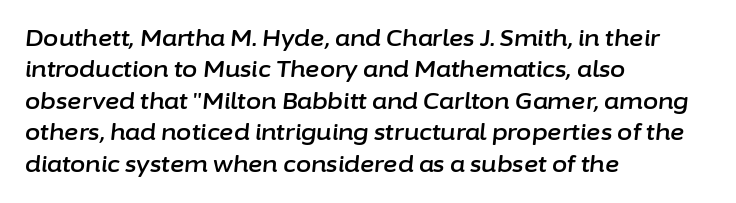
Q: Is the text italic (slanted)? A: Yes, it leans right by about 6 degrees.
Q: Is the text underlined? A: No.
Q: How is the paragraph aligned? A: Left-aligned.
Q: Is the spacing between letters normal or unusually wide? A: Normal.
Q: Is the spacing between lines tight, normal or loose? A: Normal.
